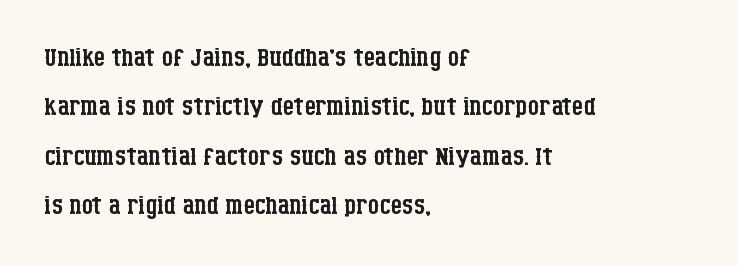
Q: Is the text bold? A: No.
Q: Is the text italic (slanted)? A: No, it is upright.
Q: Is the typeface a serif or a sans-serif typeface? A: Serif.
Q: Is the text underlined? A: No.
Q: How is the paragraph aligned? A: Left-aligned.
Q: Is the spacing between letters normal or unusually wide? A: Normal.
Q: Is the spacing between lines tight, normal or loose? A: Normal.
Q: Width (condensed, normal, or wide)? A: Condensed.
Q: Stroke contrast? A: Low.
Q: x-height? A: Large.
Q: Monospaced? A: No.
